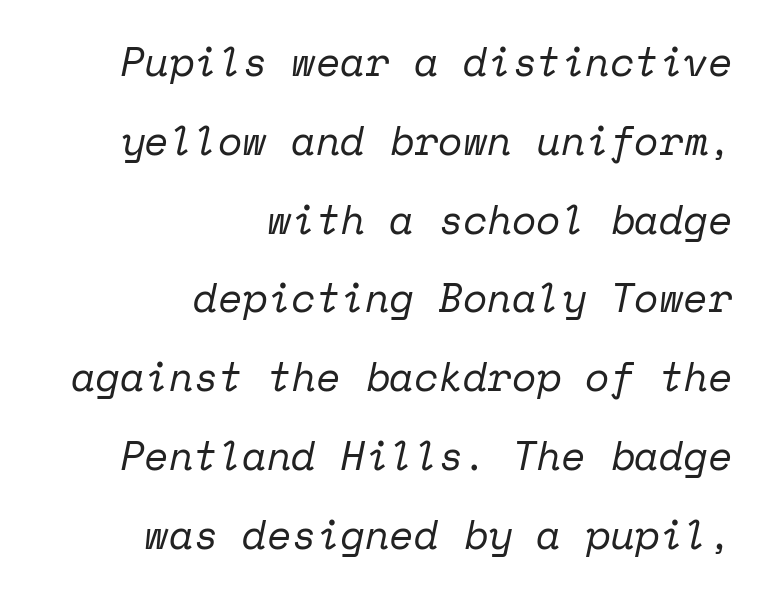
Q: Is the text bold? A: No.
Q: Is the text italic (slanted)? A: Yes, it leans right by about 12 degrees.
Q: Is the typeface a serif or a sans-serif typeface? A: Serif.
Q: Is the text underlined? A: No.
Q: How is the paragraph aligned? A: Right-aligned.
Q: Is the spacing between letters normal or unusually wide? A: Normal.
Q: Is the spacing between lines tight, normal or loose? A: Loose.
Q: Width (condensed, normal, or wide)? A: Normal.
Q: Stroke contrast? A: Low.
Q: x-height? A: Medium.
Q: Monospaced? A: Yes.
